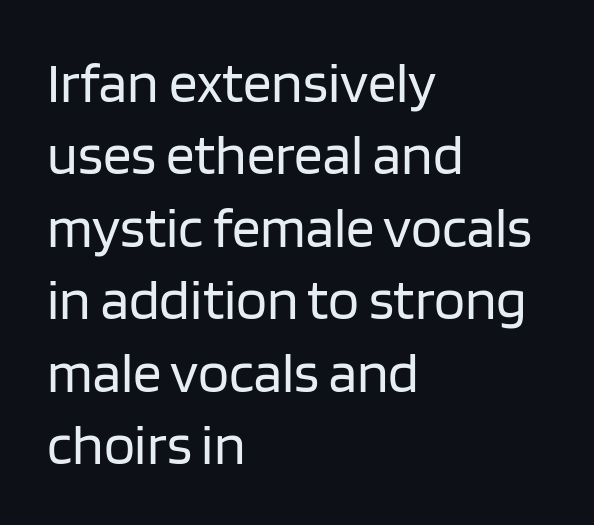
The image shows 57 px regular-weight sans-serif type, upright; set left-aligned, normal line spacing (1.27x), normal letter spacing, not underlined; low stroke contrast and a large x-height.
